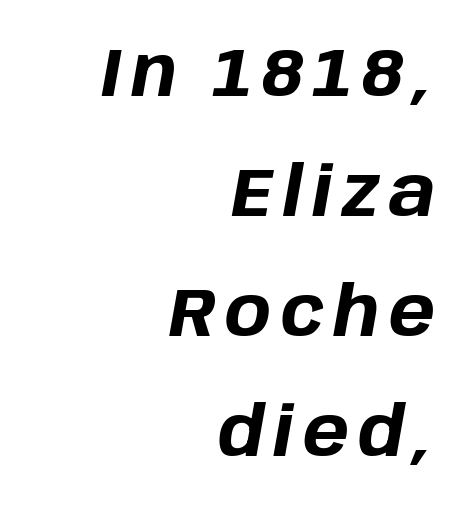
The image shows 69 px bold type, italic (leaning right); set right-aligned, line spacing 1.74x, not underlined; low stroke contrast and a large x-height.
